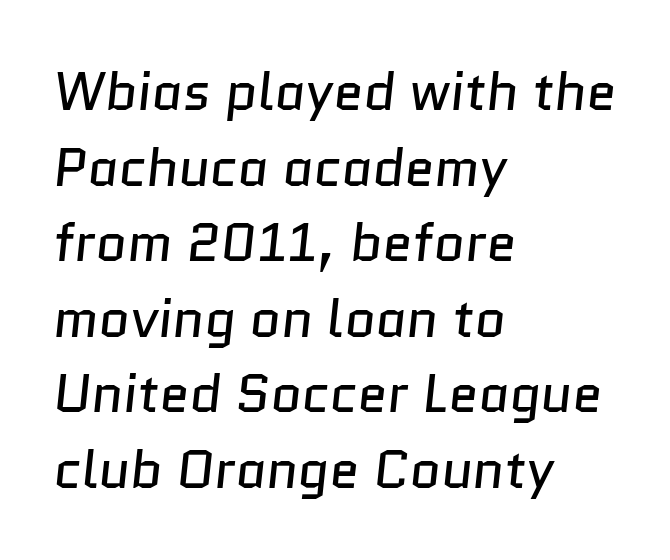
Q: Is the text bold? A: No.
Q: Is the typeface a serif or a sans-serif typeface? A: Sans-serif.
Q: Is the text underlined? A: No.
Q: How is the paragraph aligned? A: Left-aligned.
Q: Is the spacing between letters normal or unusually wide? A: Normal.
Q: Is the spacing between lines tight, normal or loose? A: Normal.
Q: Width (condensed, normal, or wide)? A: Normal.
Q: Stroke contrast? A: Low.
Q: x-height? A: Medium.
Q: Monospaced? A: No.
